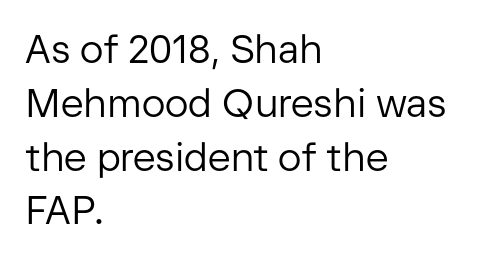
The image shows 39 px regular-weight sans-serif type, upright; set left-aligned, normal line spacing (1.38x), normal letter spacing, not underlined; low stroke contrast and a medium x-height.
